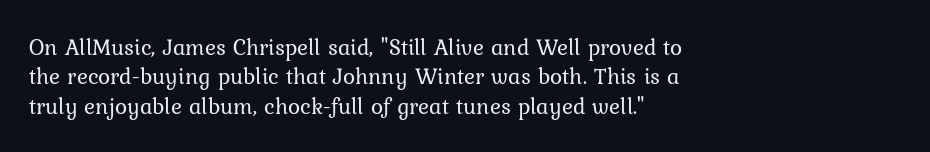
The image shows 23 px text type, upright; set left-aligned, normal line spacing (1.28x), normal letter spacing, not underlined.
